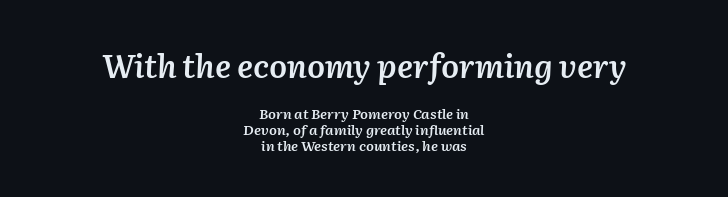
Compared with a flush-left layout, this one balances lines on the center instead. In terms of leading, this rendering errs on the cramped side. In terms of letterspacing, this is plain default setting. A typesetter would call this proportional, since set widths differ per character. A typesetter would mark this as italic.
